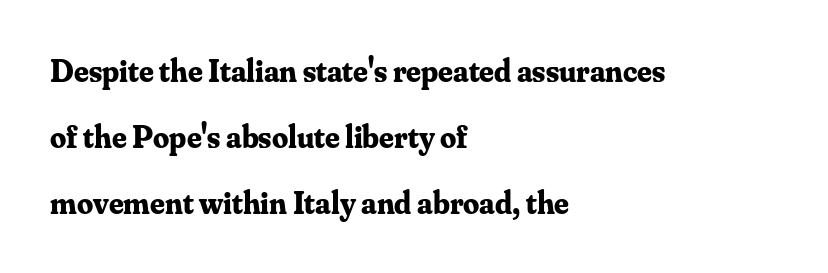
The image shows 32 px bold serif type, upright; set left-aligned, loose line spacing (2.06x), normal letter spacing, not underlined; medium stroke contrast and a small x-height.
